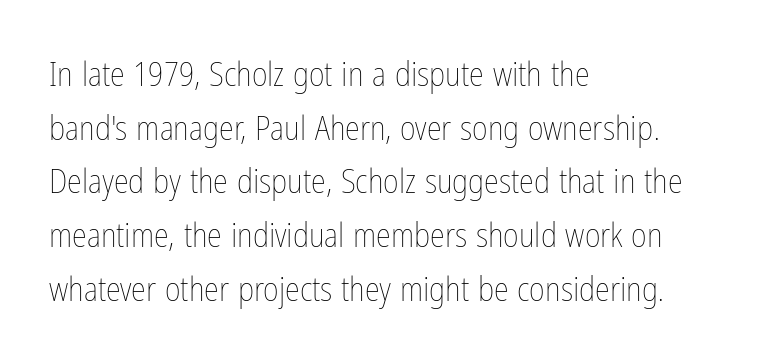
Descenders hang freely into open space. The passage shown stacks its lines at a standard gap. Does extra space separate the letters? No, they use regular spacing. Italic: no, the glyphs are upright roman. The face used here is proportionally spaced, like ordinary book or web type.
